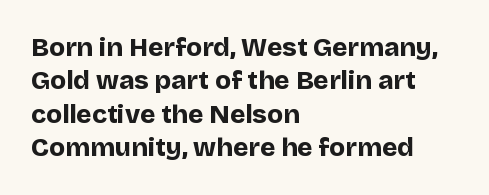
Q: Is the text bold? A: Yes.
Q: Is the text italic (slanted)? A: No, it is upright.
Q: Is the text underlined? A: No.
Q: How is the paragraph aligned? A: Left-aligned.
Q: Is the spacing between letters normal or unusually wide? A: Normal.
Q: Is the spacing between lines tight, normal or loose? A: Normal.
